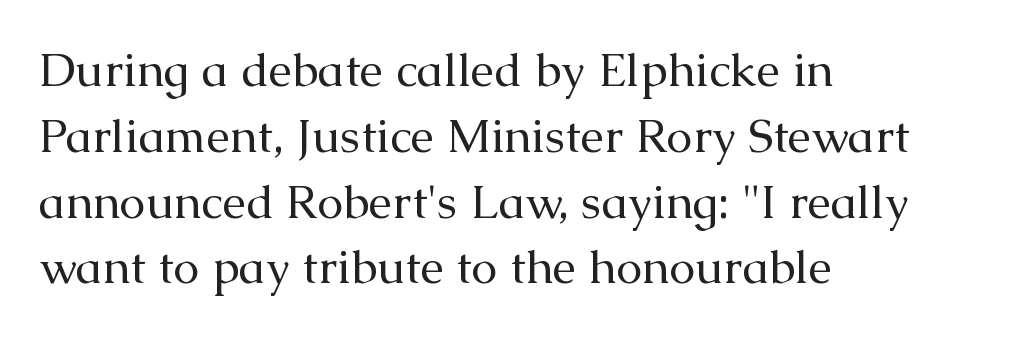
Q: Is the text bold? A: No.
Q: Is the text italic (slanted)? A: No, it is upright.
Q: Is the typeface a serif or a sans-serif typeface? A: Serif.
Q: Is the text underlined? A: No.
Q: How is the paragraph aligned? A: Left-aligned.
Q: Is the spacing between letters normal or unusually wide? A: Normal.
Q: Is the spacing between lines tight, normal or loose? A: Normal.
Q: Width (condensed, normal, or wide)? A: Normal.
Q: Stroke contrast? A: Medium.
Q: x-height? A: Medium.
Q: Monospaced? A: No.
